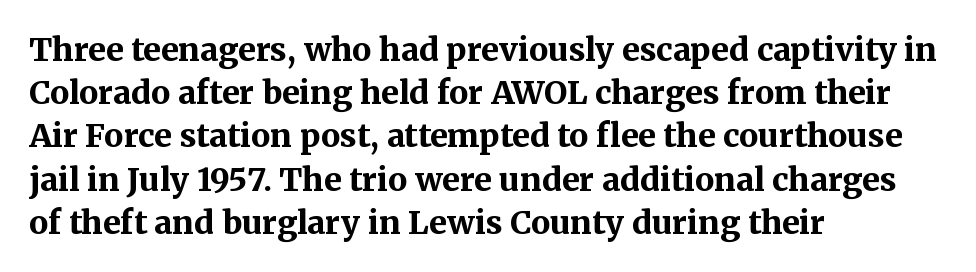
{"serif": "yes", "italic": "no", "bold": "yes", "weight": "bold", "width": "normal", "stroke_contrast": "medium", "x_height": "medium", "monospaced": "no", "underline": "no", "align": "left", "line_spacing": "normal", "line_spacing_ratio": 1.35, "letter_spacing": "normal", "letter_spacing_em": 0.0, "glyph_px": 32}
